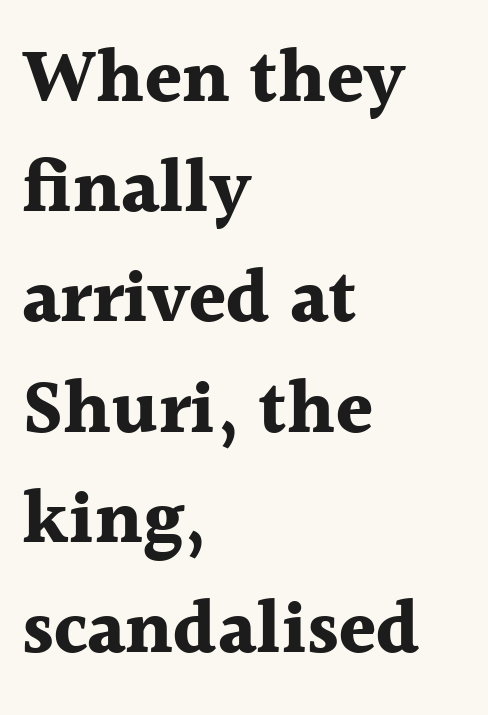
{"serif": "yes", "italic": "no", "bold": "yes", "weight": "bold", "width": "normal", "x_height": "medium", "monospaced": "no", "underline": "no", "align": "left", "line_spacing": "normal", "line_spacing_ratio": 1.47, "letter_spacing": "normal", "letter_spacing_em": 0.0, "glyph_px": 75}
